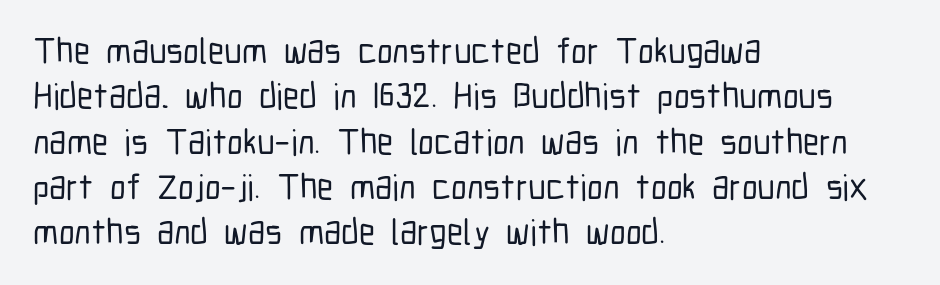
The image shows 36 px condensed sans-serif type, upright; set left-aligned, normal line spacing (1.26x), normal letter spacing, not underlined; low stroke contrast and a medium x-height.
